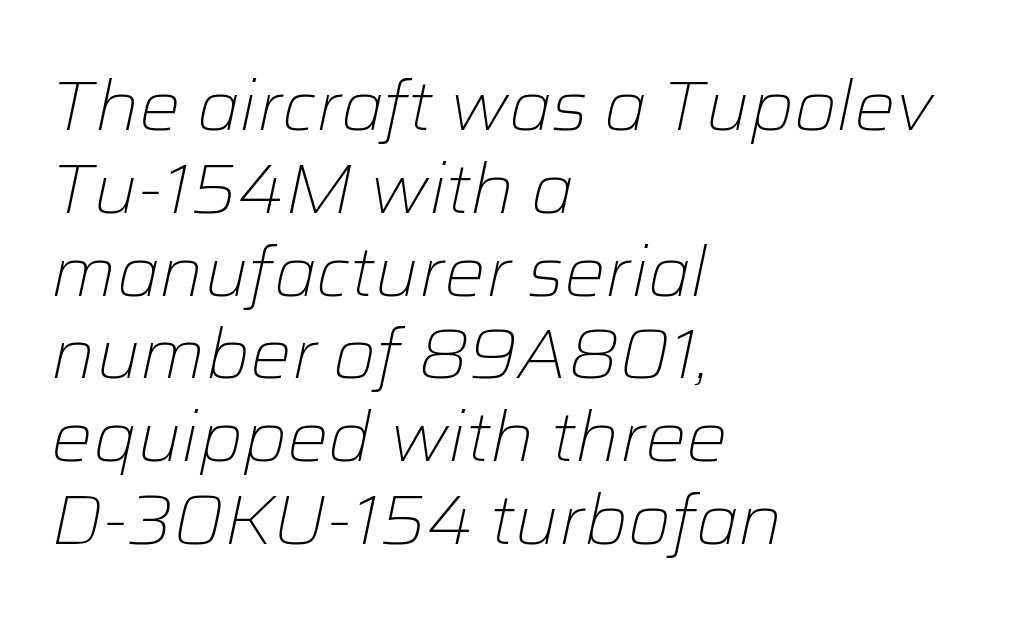
Q: Is the text bold? A: No.
Q: Is the text italic (slanted)? A: Yes, it leans right by about 12 degrees.
Q: Is the text underlined? A: No.
Q: How is the paragraph aligned? A: Left-aligned.
Q: Is the spacing between letters normal or unusually wide? A: Normal.
Q: Width (condensed, normal, or wide)? A: Normal.
Q: Stroke contrast? A: Low.
Q: x-height? A: Medium.
Q: Monospaced? A: No.
